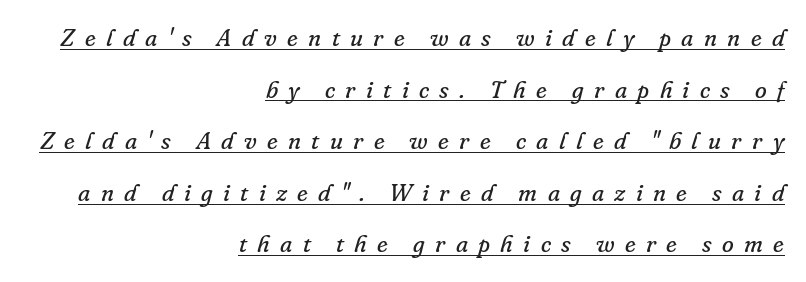
The image shows 24 px text type, italic (leaning right); set right-aligned, loose line spacing (2.15x), unusually wide letter spacing (+0.43 em), underlined.
